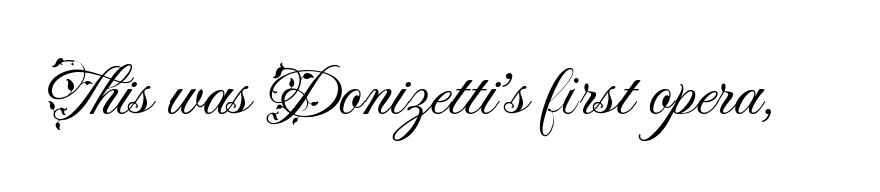
{"serif": "no", "bold": "no", "weight": "light", "width": "normal", "stroke_contrast": "medium", "x_height": "small", "monospaced": "no", "underline": "no", "letter_spacing": "normal", "letter_spacing_em": 0.0, "glyph_px": 72}
